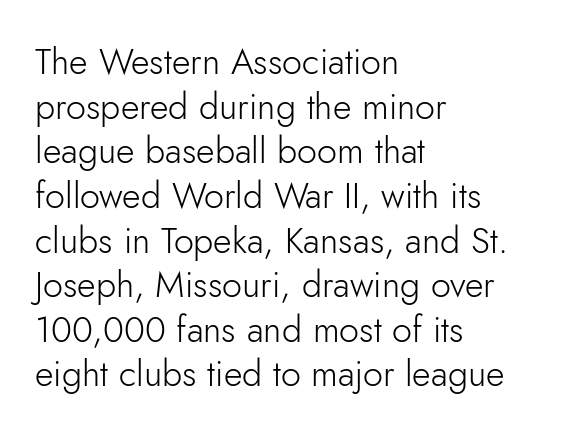
{"serif": "no", "italic": "no", "bold": "no", "weight": "light", "width": "normal", "stroke_contrast": "low", "x_height": "small", "monospaced": "no", "underline": "no", "align": "left", "line_spacing_ratio": 1.24, "letter_spacing": "normal", "letter_spacing_em": 0.0, "glyph_px": 36}
